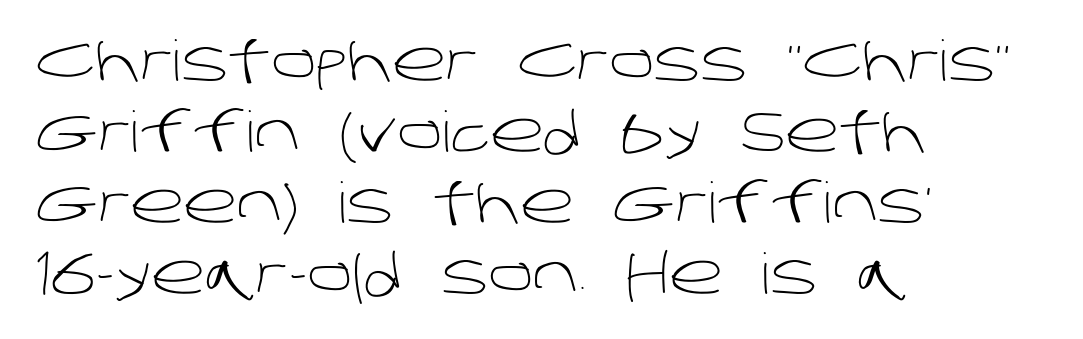
The image shows 56 px light sans-serif type; set left-aligned, normal line spacing (1.27x), normal letter spacing, not underlined; low stroke contrast and a large x-height.
